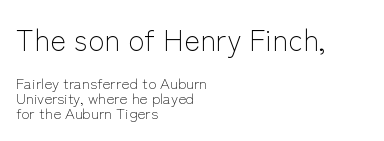
{"serif": "no", "italic": "no", "bold": "no", "weight": "light", "width": "normal", "stroke_contrast": "low", "x_height": "medium", "monospaced": "no", "underline": "no", "align": "left", "line_spacing": "tight", "line_spacing_ratio": 1.02, "letter_spacing": "normal", "letter_spacing_em": 0.0, "larger_block": "first", "size_ratio": 2.0, "glyph_px": 30}
